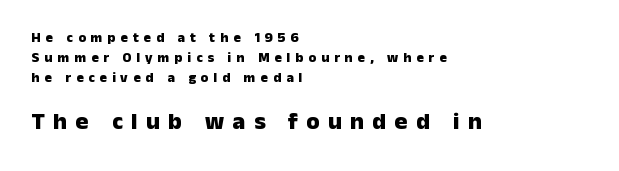
The lines in this sample share a left origin and differ only in where they stop. This layout puts the modest block above and the oversized block below. Italic: no, the glyphs are upright roman. Leading matches the norm, producing a regular column.
